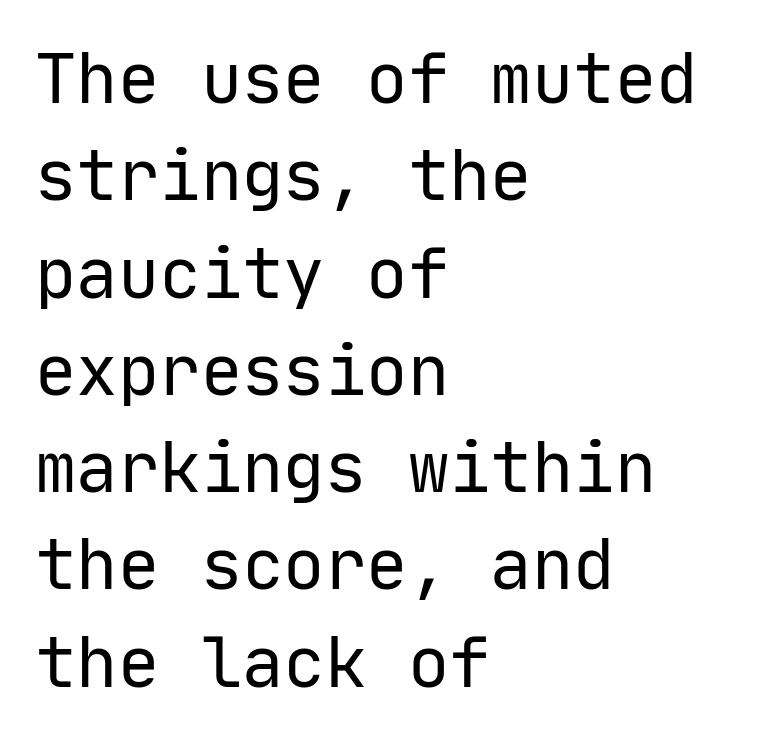
Which margin do the lines hug? The left one — the right edge is uneven. Observe the absence of serifs on each vertical stroke in this sample. Monospaced: the letters line up in strict vertical columns. Students, observe: this is what conventionally led text looks like. Caption: standard tracking, unaltered.
